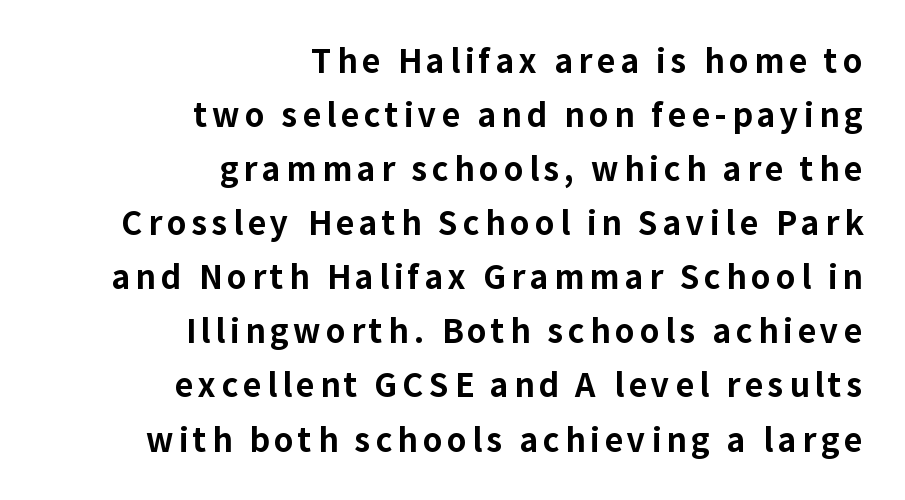
The image shows 32 px bold sans-serif type, upright; set right-aligned, normal line spacing (1.69x), not underlined; low stroke contrast and a medium x-height.
